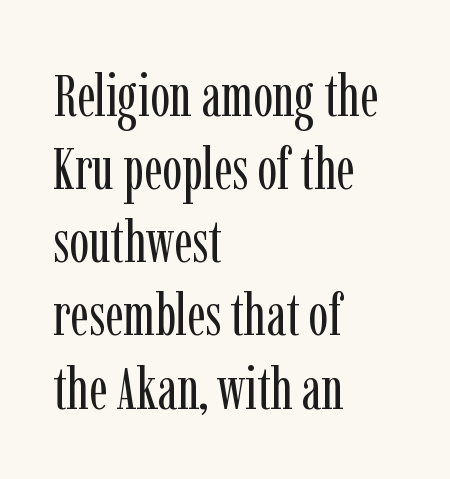
The image shows 59 px regular-weight, condensed serif type, upright; set left-aligned, line spacing 1.24x, normal letter spacing, not underlined; low stroke contrast and a medium x-height.
